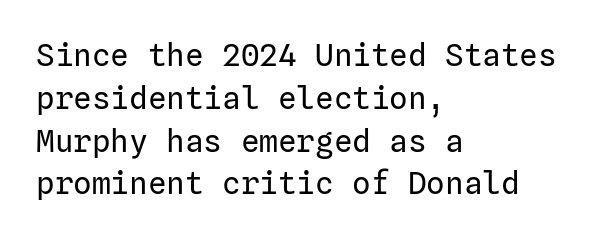
Q: Is the text bold? A: No.
Q: Is the text italic (slanted)? A: No, it is upright.
Q: Is the typeface a serif or a sans-serif typeface? A: Sans-serif.
Q: Is the text underlined? A: No.
Q: How is the paragraph aligned? A: Left-aligned.
Q: Is the spacing between letters normal or unusually wide? A: Normal.
Q: Is the spacing between lines tight, normal or loose? A: Normal.
Q: Width (condensed, normal, or wide)? A: Normal.
Q: Stroke contrast? A: Low.
Q: x-height? A: Medium.
